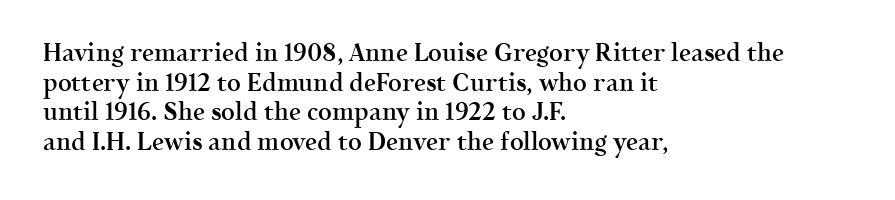
Q: Is the text bold? A: Semi-bold.
Q: Is the text italic (slanted)? A: No, it is upright.
Q: Is the text underlined? A: No.
Q: How is the paragraph aligned? A: Left-aligned.
Q: Is the spacing between letters normal or unusually wide? A: Normal.
